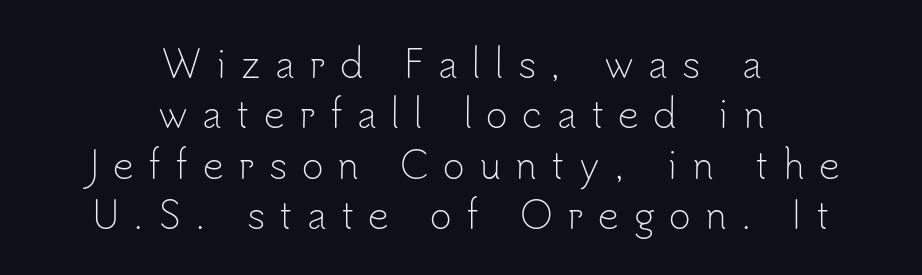
The image shows 37 px light sans-serif type, upright; set centered, normal line spacing (1.36x), unusually wide letter spacing (+0.39 em), not underlined; low stroke contrast and a small x-height.
